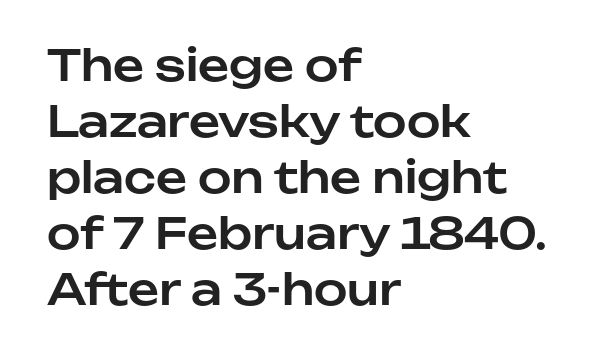
{"serif": "no", "italic": "no", "width": "normal", "stroke_contrast": "low", "x_height": "medium", "monospaced": "no", "underline": "no", "align": "left", "line_spacing": "normal", "line_spacing_ratio": 1.3, "letter_spacing": "normal", "letter_spacing_em": 0.0, "glyph_px": 43}
